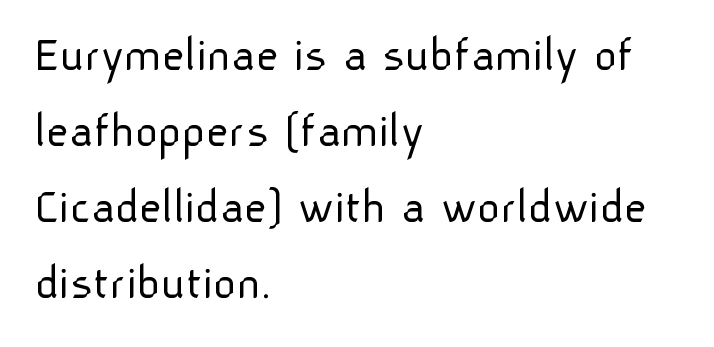
{"serif": "no", "italic": "no", "bold": "no", "weight": "light", "width": "normal", "stroke_contrast": "low", "x_height": "medium", "monospaced": "no", "underline": "no", "align": "left", "line_spacing": "normal", "line_spacing_ratio": 1.52, "letter_spacing": "normal", "letter_spacing_em": 0.0, "glyph_px": 50}
